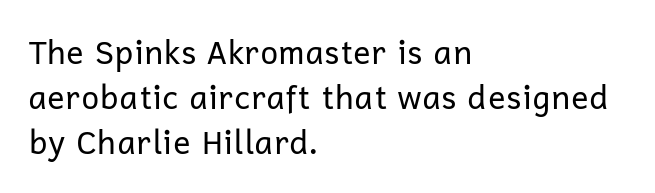
{"serif": "no", "italic": "no", "bold": "no", "weight": "regular", "width": "normal", "stroke_contrast": "low", "x_height": "medium", "monospaced": "no", "underline": "no", "align": "left", "line_spacing": "normal", "line_spacing_ratio": 1.4, "letter_spacing": "normal", "letter_spacing_em": 0.0, "glyph_px": 32}
